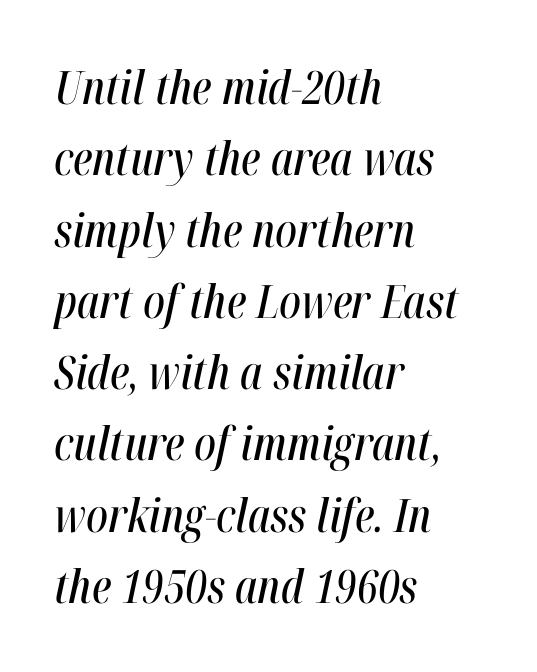
{"italic": "yes", "lean": "right", "slant_degrees": 12, "width": "condensed", "stroke_contrast": "high", "x_height": "medium", "monospaced": "no", "underline": "no", "align": "left", "line_spacing": "normal", "line_spacing_ratio": 1.55, "letter_spacing": "normal", "letter_spacing_em": 0.0, "glyph_px": 46}
